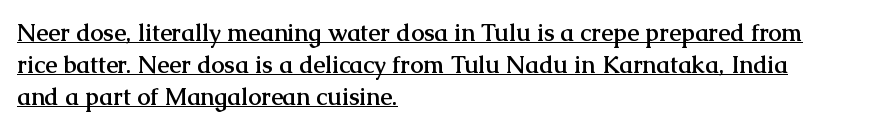
The image shows 24 px bold type, upright; set left-aligned, normal line spacing (1.33x), normal letter spacing, underlined.
